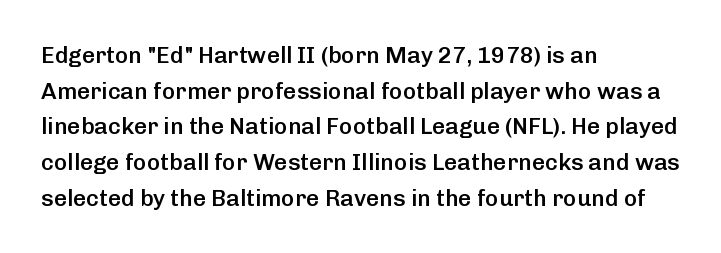
{"italic": "no", "bold": "semi", "underline": "no", "align": "left", "line_spacing": "normal", "line_spacing_ratio": 1.55, "letter_spacing": "normal", "letter_spacing_em": 0.0, "glyph_px": 23}
